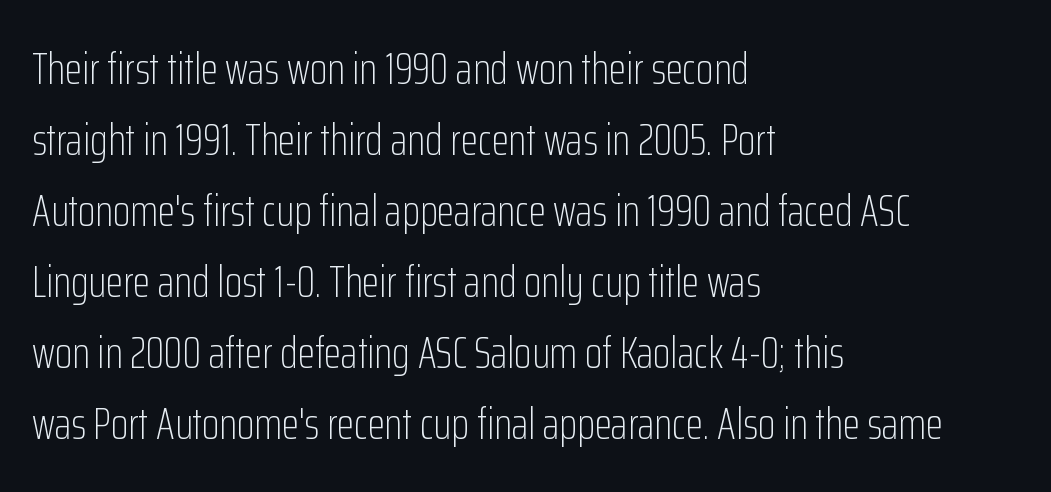
{"serif": "no", "italic": "no", "bold": "no", "weight": "light", "width": "condensed", "stroke_contrast": "low", "x_height": "medium", "monospaced": "no", "underline": "no", "align": "left", "line_spacing": "normal", "line_spacing_ratio": 1.58, "letter_spacing": "normal", "letter_spacing_em": 0.0, "glyph_px": 45}
